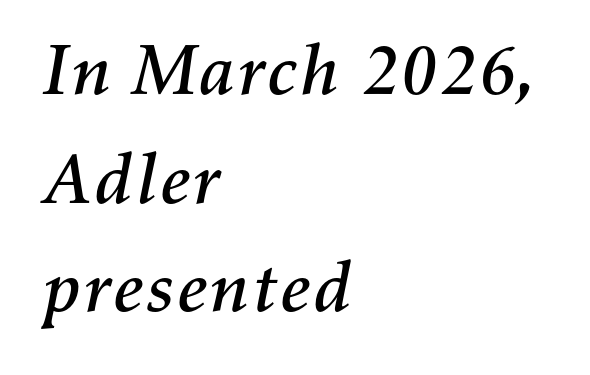
Slant detected: the letters are inclined. The typesetter chose a ragged-right arrangement here. A typesetter would call this proportional, since set widths differ per character. Letters rest on an invisible, unmarked baseline.
